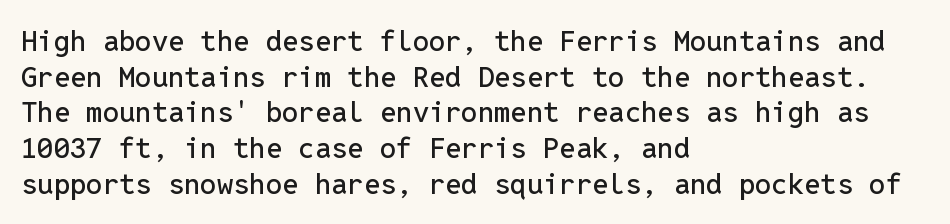
The image shows 29 px sans-serif type, upright, monospaced; set left-aligned, line spacing 1.23x, normal letter spacing, not underlined; low stroke contrast and a medium x-height.
